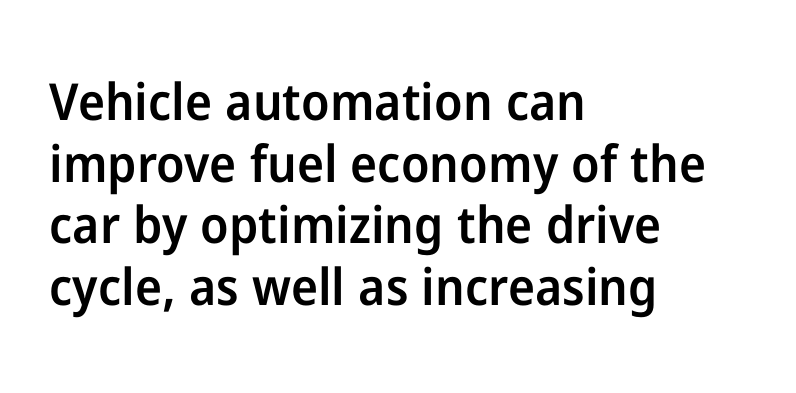
The image shows 51 px semibold sans-serif type, upright; set left-aligned, line spacing 1.21x, normal letter spacing, not underlined; low stroke contrast and a medium x-height.
